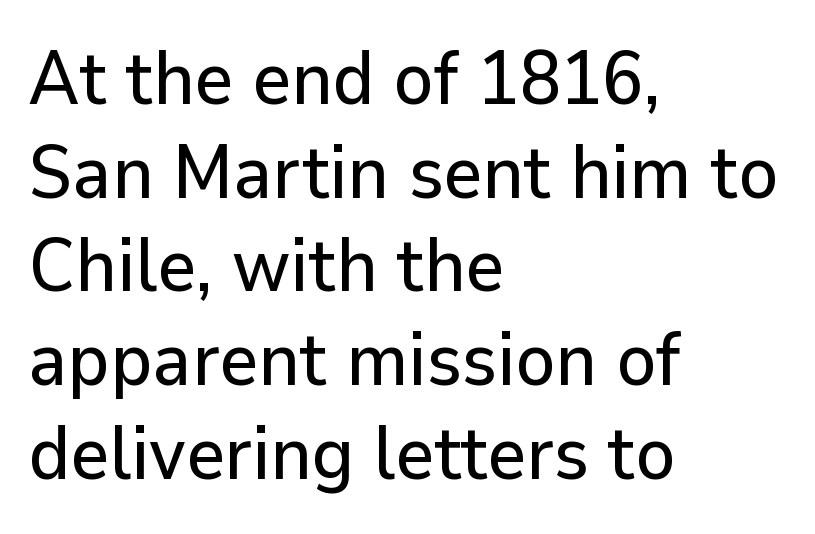
{"serif": "no", "italic": "no", "width": "normal", "stroke_contrast": "low", "x_height": "medium", "monospaced": "no", "underline": "no", "align": "left", "line_spacing": "normal", "line_spacing_ratio": 1.25, "letter_spacing": "normal", "letter_spacing_em": 0.0, "glyph_px": 75}
